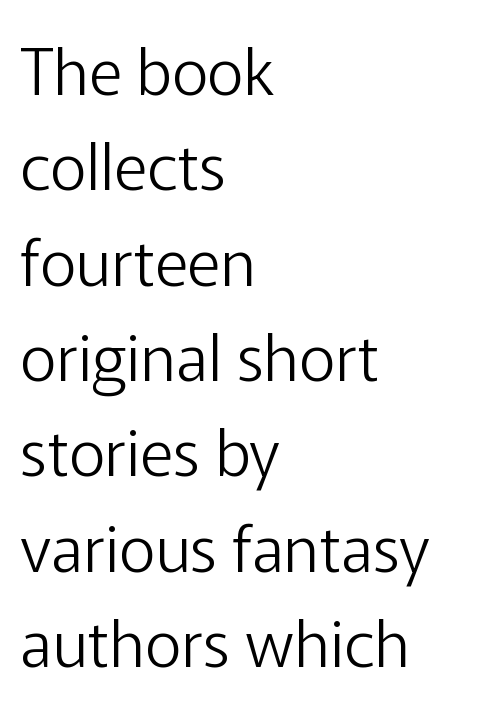
{"serif": "no", "italic": "no", "bold": "no", "weight": "light", "width": "normal", "stroke_contrast": "low", "x_height": "medium", "monospaced": "no", "underline": "no", "align": "left", "line_spacing": "normal", "line_spacing_ratio": 1.49, "letter_spacing": "normal", "letter_spacing_em": 0.0, "glyph_px": 64}
